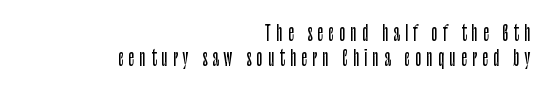
Q: Is the text italic (slanted)? A: No, it is upright.
Q: Is the text underlined? A: No.
Q: How is the paragraph aligned? A: Right-aligned.
Q: Is the spacing between letters normal or unusually wide? A: Unusually wide.
Q: Is the spacing between lines tight, normal or loose? A: Normal.
